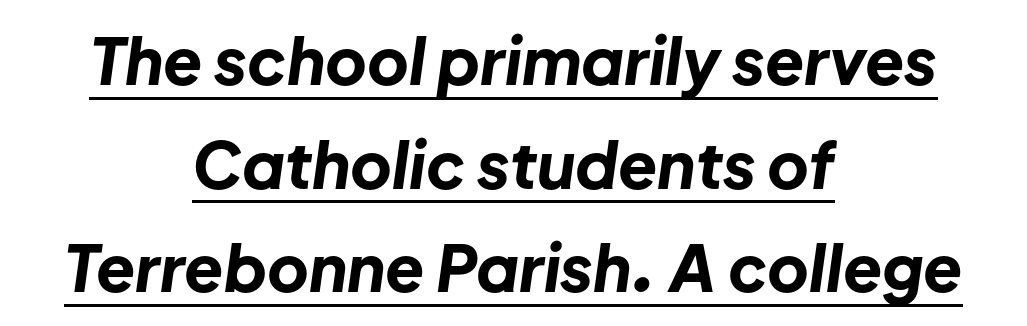
Q: Is the text bold? A: Yes.
Q: Is the text italic (slanted)? A: Yes, it leans right by about 8 degrees.
Q: Is the text underlined? A: Yes.
Q: How is the paragraph aligned? A: Centered.
Q: Is the spacing between letters normal or unusually wide? A: Normal.
Q: Is the spacing between lines tight, normal or loose? A: Normal.
Q: Width (condensed, normal, or wide)? A: Normal.
Q: Stroke contrast? A: Low.
Q: x-height? A: Medium.
Q: Monospaced? A: No.
